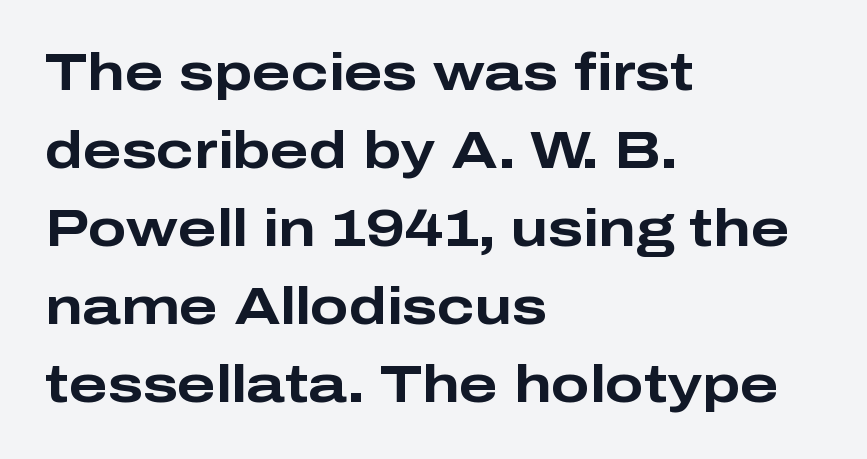
The area under the type is left untouched. Is this a fixed-width face? No — the glyphs have proportional, varying widths. Designer's note — italics off, roman on. The letters sit at their default tracking, neither squeezed nor spread. A student would call this left alignment; a typographer would say flush left, rag right.
